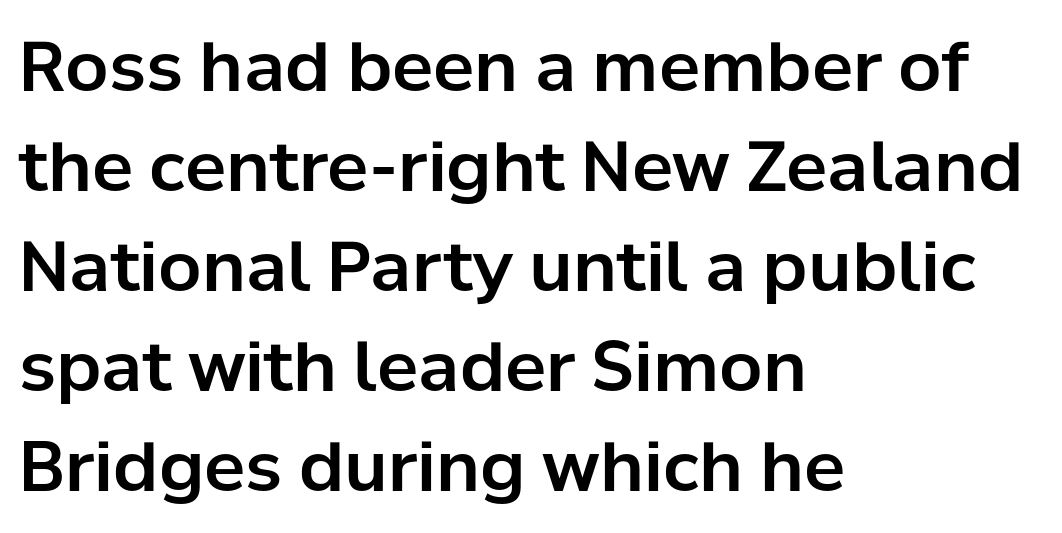
{"serif": "no", "italic": "no", "width": "normal", "stroke_contrast": "low", "x_height": "medium", "monospaced": "no", "underline": "no", "align": "left", "line_spacing": "normal", "line_spacing_ratio": 1.45, "letter_spacing": "normal", "letter_spacing_em": 0.0, "glyph_px": 69}
